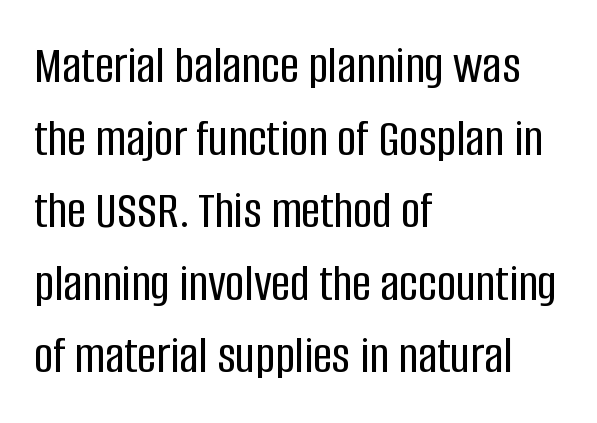
{"serif": "no", "italic": "no", "width": "condensed", "stroke_contrast": "low", "x_height": "large", "monospaced": "no", "underline": "no", "align": "left", "line_spacing": "normal", "line_spacing_ratio": 1.37, "letter_spacing": "normal", "letter_spacing_em": 0.0, "glyph_px": 53}
